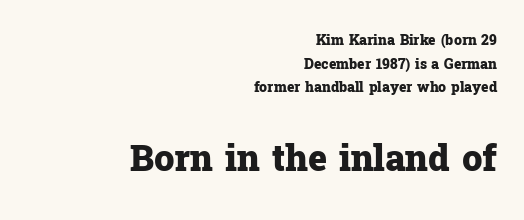
Do the characters align in a grid? No, the font is proportional. The string is rendered with underlining switched off. Typographically, this falls in the serif category. Type size steps up from the first block to the second. The passage shown stacks its lines at a standard gap. Set as a true bold cut, around the 700 mark.
